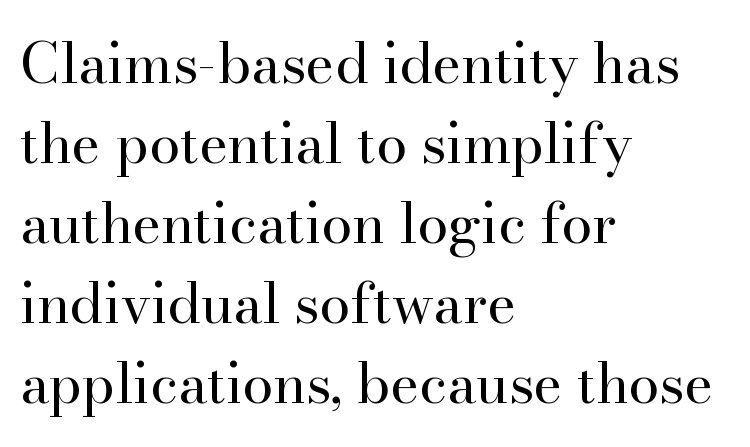
What's the leading like? Ordinary, nothing unusual. Think of a printed novel: that variable character pitch is what you see here. This sample uses a serif face. Observe the ordinary spacing: letters are neighbours, not strangers. Check under the words: just untouched page.
